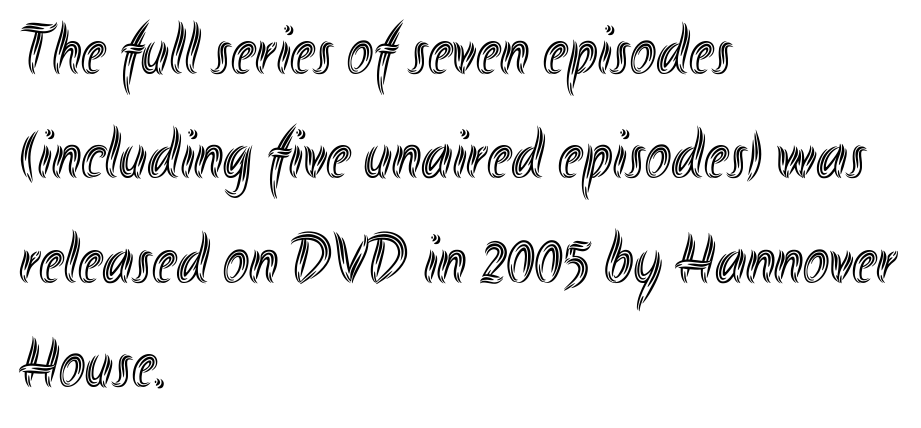
The rows are spaced the way most documents space them. Note the varied advance widths — an 'i' is clearly narrower than an 'm'. Underlining? Definitely not there.
